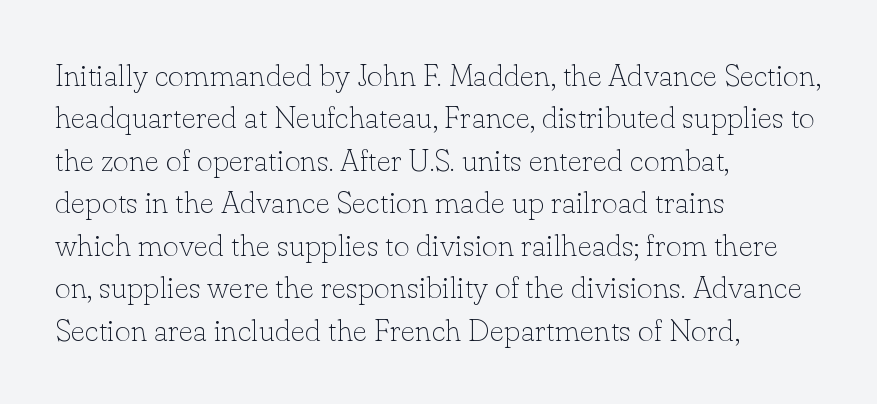
{"serif": "yes", "italic": "no", "bold": "no", "weight": "thin", "width": "normal", "stroke_contrast": "low", "x_height": "small", "monospaced": "no", "underline": "no", "align": "left", "line_spacing": "normal", "line_spacing_ratio": 1.37, "letter_spacing": "normal", "letter_spacing_em": 0.0, "glyph_px": 31}
